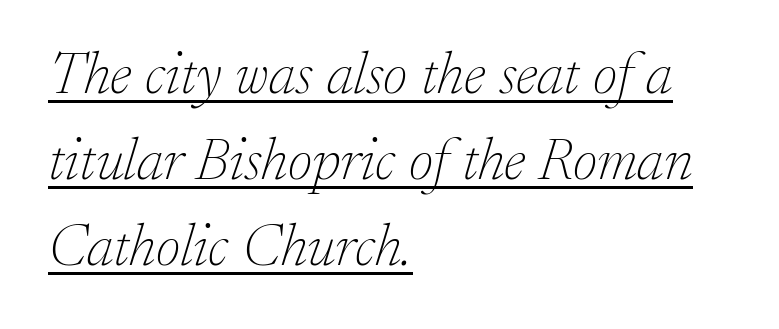
Q: Is the text bold? A: No.
Q: Is the text italic (slanted)? A: Yes, it leans right by about 17 degrees.
Q: Is the typeface a serif or a sans-serif typeface? A: Serif.
Q: Is the text underlined? A: Yes.
Q: How is the paragraph aligned? A: Left-aligned.
Q: Is the spacing between letters normal or unusually wide? A: Normal.
Q: Is the spacing between lines tight, normal or loose? A: Normal.
Q: Width (condensed, normal, or wide)? A: Normal.
Q: Stroke contrast? A: Low.
Q: x-height? A: Small.
Q: Monospaced? A: No.
